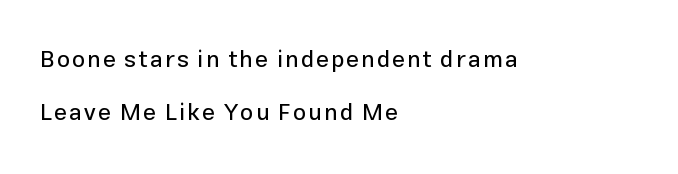
The image shows 23 px text type, upright; set left-aligned, loose line spacing (2.29x), not underlined.
